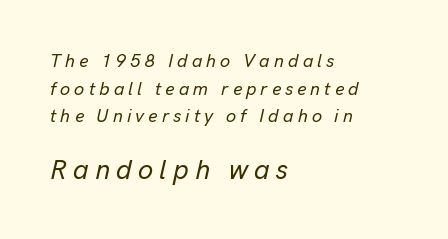
Q: Is the text italic (slanted)? A: Yes, it leans right by about 13 degrees.
Q: Is the text underlined? A: No.
Q: How is the paragraph aligned? A: Left-aligned.
Q: Is the spacing between letters normal or unusually wide? A: Unusually wide.
Q: Is the spacing between lines tight, normal or loose? A: Normal.
Q: Which block of text is set in a larger size, the first (top) or the second (bottom)? A: The second (bottom) one.
